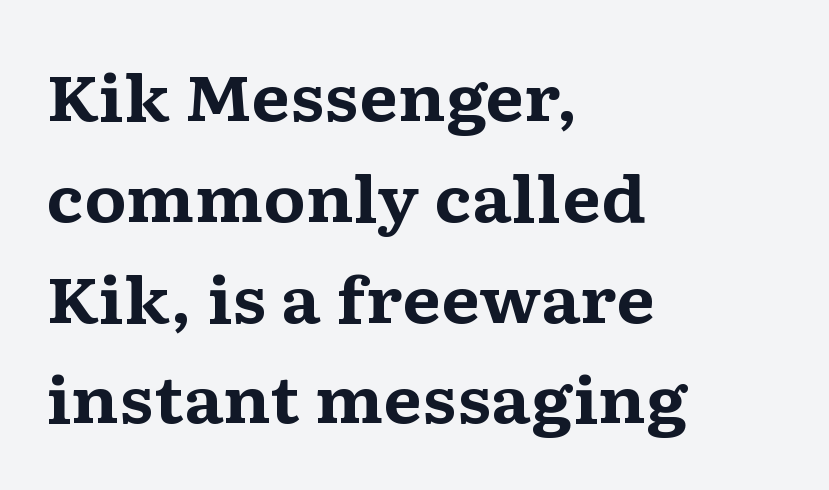
Q: Is the text bold? A: Yes.
Q: Is the text italic (slanted)? A: No, it is upright.
Q: Is the typeface a serif or a sans-serif typeface? A: Serif.
Q: Is the text underlined? A: No.
Q: How is the paragraph aligned? A: Left-aligned.
Q: Is the spacing between letters normal or unusually wide? A: Normal.
Q: Is the spacing between lines tight, normal or loose? A: Normal.
Q: Width (condensed, normal, or wide)? A: Wide.
Q: Stroke contrast? A: Medium.
Q: x-height? A: Medium.
Q: Monospaced? A: No.
